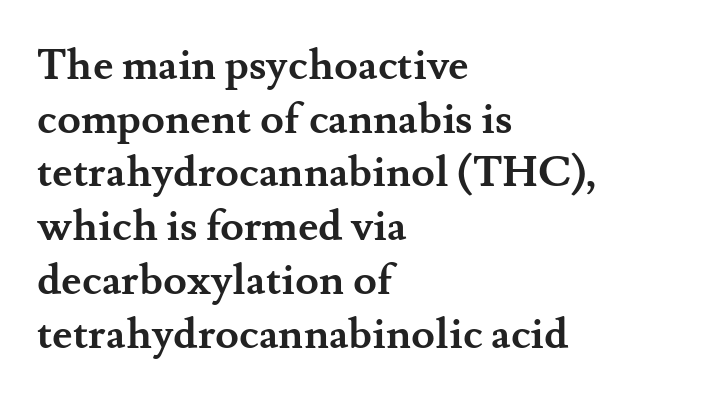
The image shows 43 px semibold serif type, upright; set left-aligned, normal line spacing (1.25x), normal letter spacing, not underlined; medium stroke contrast and a small x-height.
